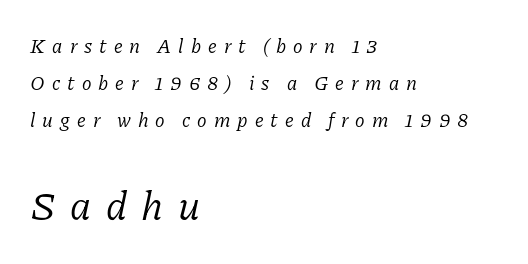
Q: Is the text bold? A: No.
Q: Is the text italic (slanted)? A: Yes, it leans right by about 11 degrees.
Q: Is the typeface a serif or a sans-serif typeface? A: Serif.
Q: Is the text underlined? A: No.
Q: How is the paragraph aligned? A: Left-aligned.
Q: Is the spacing between letters normal or unusually wide? A: Unusually wide.
Q: Which block of text is set in a larger size, the first (top) or the second (bottom)? A: The second (bottom) one.
Q: Width (condensed, normal, or wide)? A: Normal.
Q: Stroke contrast? A: Low.
Q: x-height? A: Medium.
Q: Monospaced? A: No.
